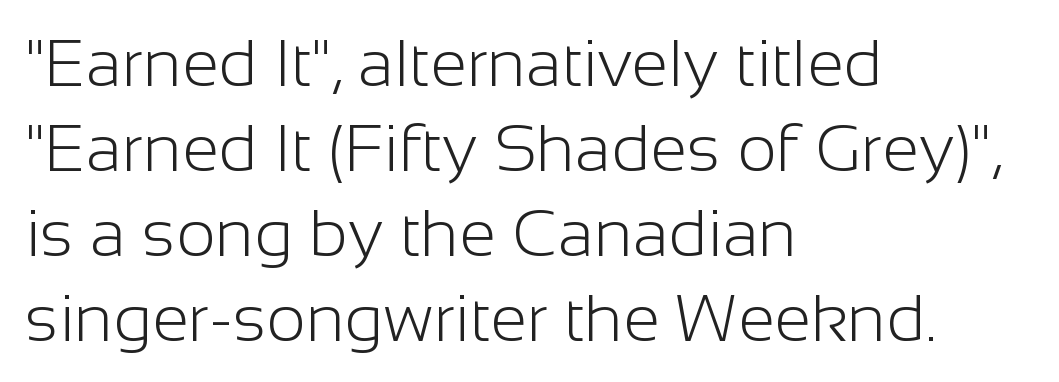
The image shows 67 px light sans-serif type, upright; set left-aligned, normal line spacing (1.27x), normal letter spacing, not underlined; low stroke contrast and a medium x-height.
